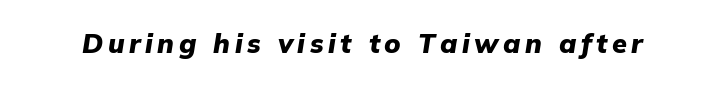
The glyphs look as if they've been sheared to an angle. Beneath every word, the page is bare. The characters look thick and weighty, a clear bold.
